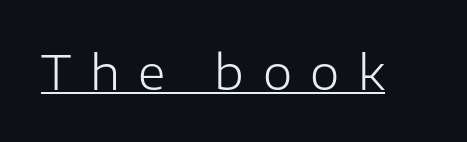
The image shows 47 px light sans-serif type, upright; set unusually wide letter spacing (+0.39 em), underlined; low stroke contrast and a medium x-height.
